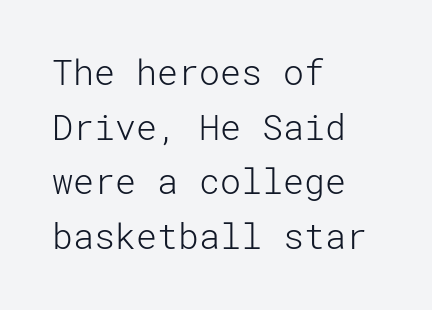
Is there much room between lines? A standard amount, neither cramped nor airy. The font sits on the lighter half of the weight spectrum, regular included. A student would call this left alignment; a typographer would say flush left, rag right. Each letter's strokes conclude bluntly, with no projecting serifs. The zone under the glyphs is completely vacant. The type is set solid horizontally, with unmodified tracking.
